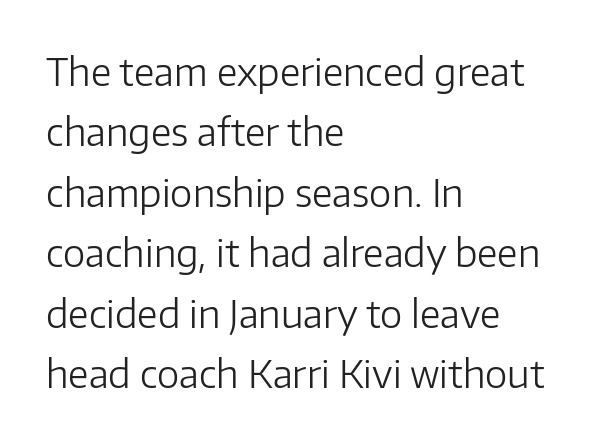
{"serif": "no", "italic": "no", "bold": "no", "weight": "light", "width": "normal", "stroke_contrast": "low", "x_height": "medium", "monospaced": "no", "underline": "no", "align": "left", "line_spacing": "normal", "line_spacing_ratio": 1.59, "letter_spacing": "normal", "letter_spacing_em": 0.0, "glyph_px": 38}
